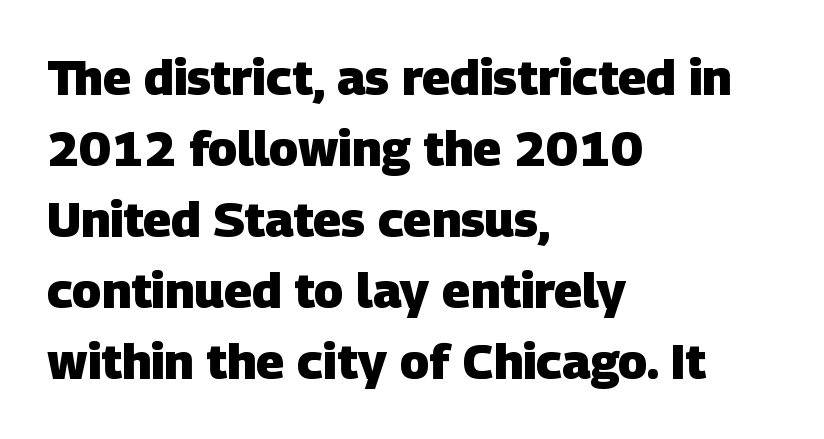
Q: Is the text bold? A: Yes.
Q: Is the typeface a serif or a sans-serif typeface? A: Sans-serif.
Q: Is the text underlined? A: No.
Q: How is the paragraph aligned? A: Left-aligned.
Q: Is the spacing between letters normal or unusually wide? A: Normal.
Q: Is the spacing between lines tight, normal or loose? A: Normal.
Q: Width (condensed, normal, or wide)? A: Normal.
Q: Stroke contrast? A: Low.
Q: x-height? A: Large.
Q: Monospaced? A: No.
